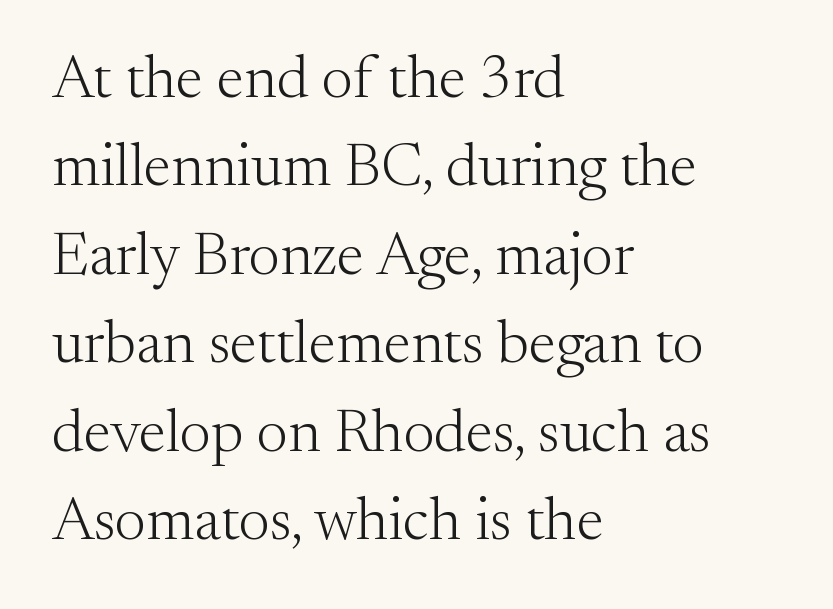
{"serif": "yes", "italic": "no", "bold": "no", "weight": "light", "width": "normal", "stroke_contrast": "medium", "x_height": "small", "monospaced": "no", "underline": "no", "align": "left", "line_spacing": "normal", "line_spacing_ratio": 1.45, "letter_spacing": "normal", "letter_spacing_em": 0.0, "glyph_px": 61}
